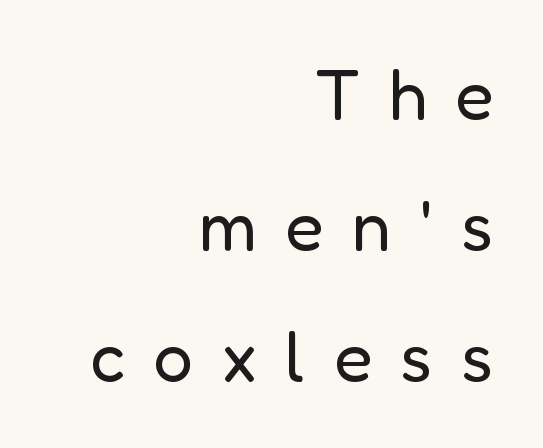
{"serif": "no", "italic": "no", "bold": "no", "weight": "regular", "width": "normal", "stroke_contrast": "low", "x_height": "medium", "monospaced": "no", "underline": "no", "align": "right", "line_spacing_ratio": 1.87, "letter_spacing": "wide", "letter_spacing_em": 0.41, "glyph_px": 70}
